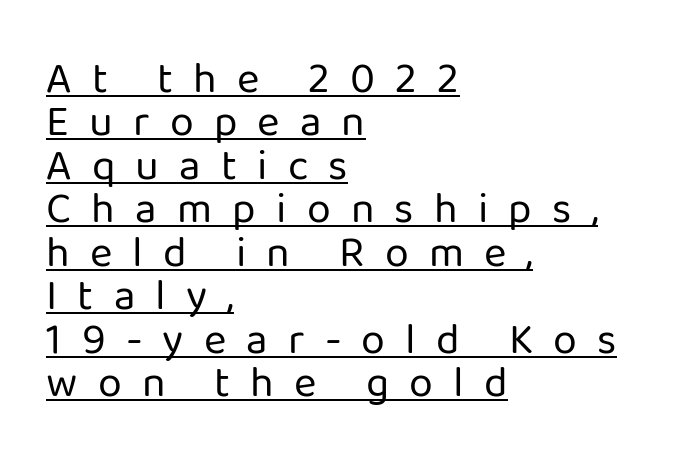
{"serif": "no", "italic": "no", "bold": "no", "weight": "regular", "width": "normal", "stroke_contrast": "low", "x_height": "medium", "monospaced": "no", "underline": "yes", "align": "left", "line_spacing": "tight", "line_spacing_ratio": 1.01, "letter_spacing": "wide", "letter_spacing_em": 0.47, "glyph_px": 43}
